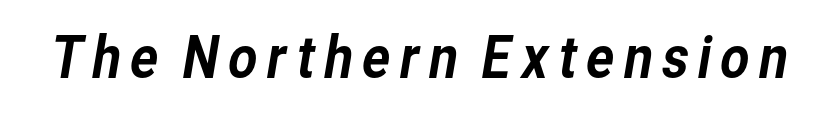
Q: Is the typeface a serif or a sans-serif typeface? A: Sans-serif.
Q: Is the text underlined? A: No.
Q: Width (condensed, normal, or wide)? A: Normal.
Q: Stroke contrast? A: Low.
Q: x-height? A: Medium.
Q: Monospaced? A: No.
